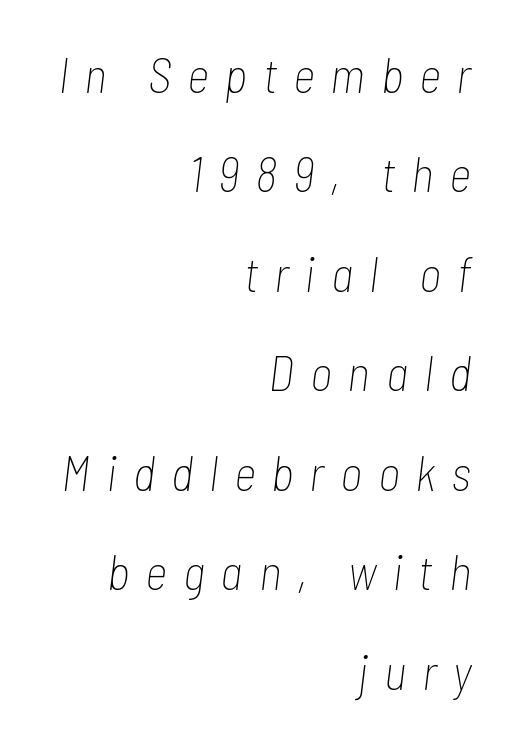
Note the varied advance widths — an 'i' is clearly narrower than an 'm'. This reads as an unemphasized weight, regular at the heaviest. The zone under the glyphs is completely vacant. Notice the wide empty band between every row — that's loose leading. The typesetter chose a ragged-left arrangement here. Look at the tracking — it's clearly loosened, letters drifting apart.
